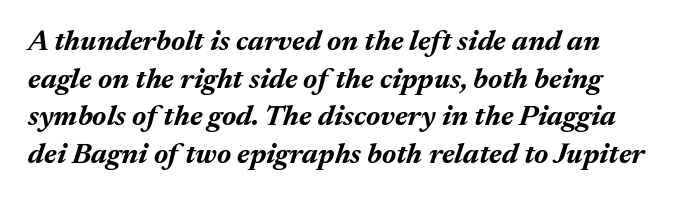
On the weight axis this lands at bold, roughly 700. Check the space under the baseline: it is left empty. Would a proofreader flag this as italicized? Yes. Compared with typical body copy, the letter spacing here is the same.
